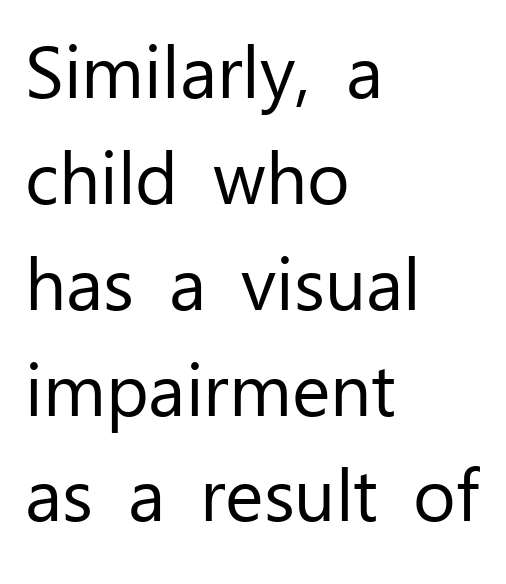
The image shows 73 px regular-weight sans-serif type, upright; set left-aligned, normal line spacing (1.45x), normal letter spacing, not underlined; low stroke contrast and a medium x-height.
